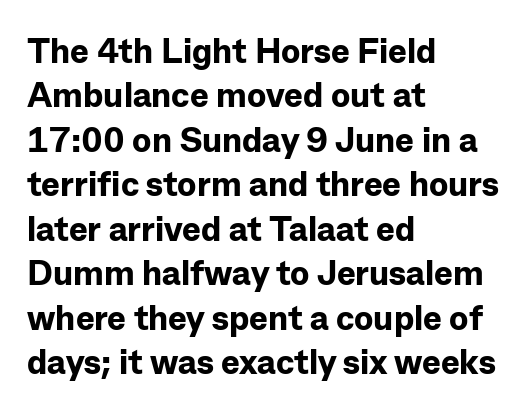
The letters advance in unequal steps, a hallmark of proportional type. Honestly, there is no underline to notice here at all. Does the type have serifs? No, each stem ends abruptly. This block has exactly the height ordinary leading produces. You'd pick this weight for a headline — it's a proper bold.
